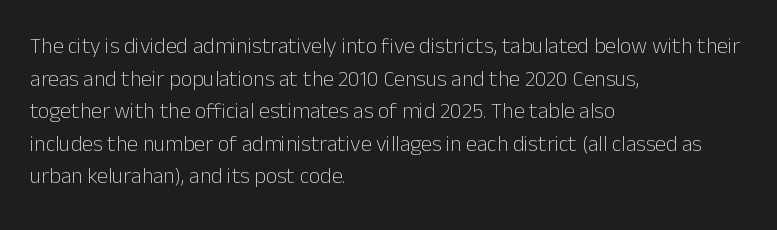
{"italic": "no", "bold": "no", "underline": "no", "align": "left", "line_spacing": "normal", "line_spacing_ratio": 1.48, "letter_spacing": "normal", "letter_spacing_em": 0.0, "glyph_px": 22}
